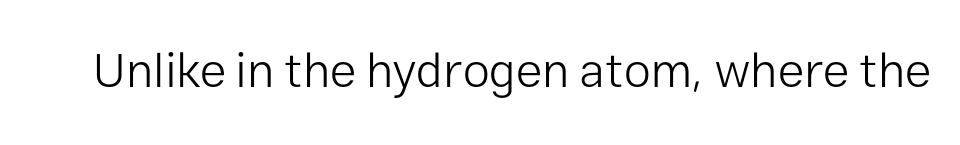
The image shows 49 px light sans-serif type, upright; set normal letter spacing, not underlined; low stroke contrast and a medium x-height.
